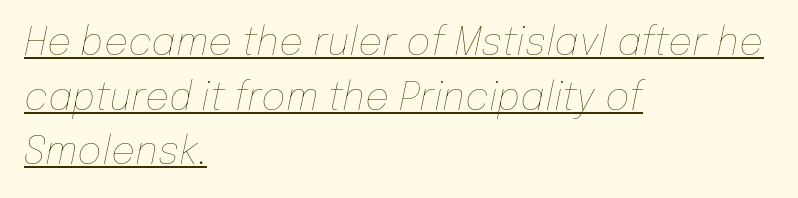
The image shows 38 px thin type, italic (leaning right); set left-aligned, normal line spacing (1.44x), normal letter spacing, underlined; low stroke contrast and a medium x-height.
